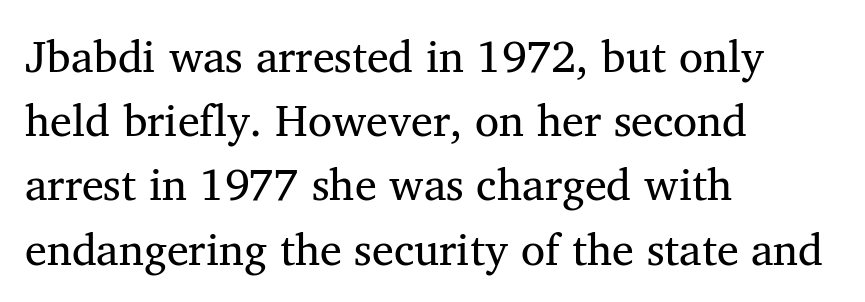
{"serif": "yes", "italic": "no", "bold": "no", "weight": "regular", "width": "normal", "stroke_contrast": "medium", "x_height": "medium", "monospaced": "no", "underline": "no", "align": "left", "line_spacing": "normal", "line_spacing_ratio": 1.46, "letter_spacing": "normal", "letter_spacing_em": 0.0, "glyph_px": 44}
